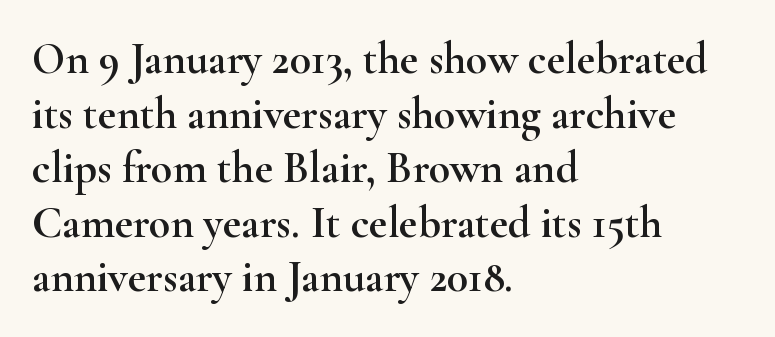
All the whitespace from short lines collects on the right. This rendering features lettering with no underline. Do the letters lean? They stand straight. Look at the bottom of the vertical strokes: they flare into serifs here. The rendering uses natural spacing where letterforms have individual widths. Caption: standard tracking, unaltered.
